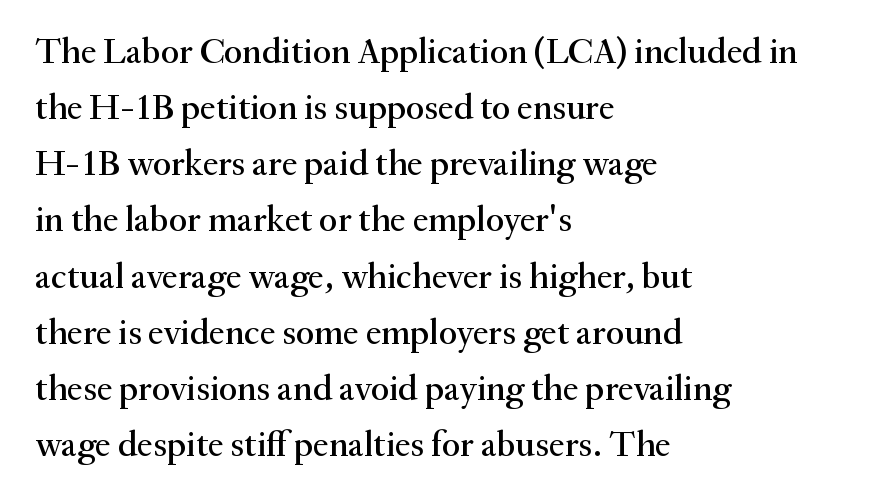
The image shows 36 px serif type, upright; set left-aligned, normal line spacing (1.56x), normal letter spacing, not underlined; medium stroke contrast and a small x-height.
